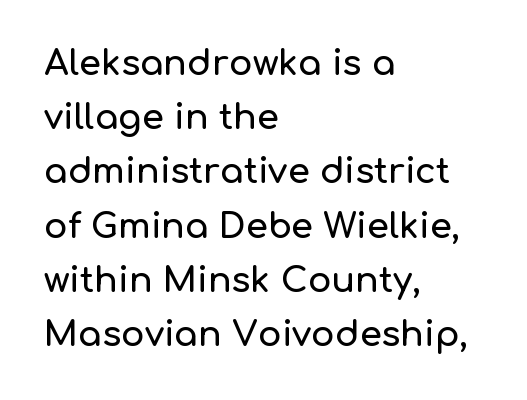
Q: Is the text italic (slanted)? A: No, it is upright.
Q: Is the typeface a serif or a sans-serif typeface? A: Sans-serif.
Q: Is the text underlined? A: No.
Q: How is the paragraph aligned? A: Left-aligned.
Q: Is the spacing between letters normal or unusually wide? A: Normal.
Q: Is the spacing between lines tight, normal or loose? A: Normal.
Q: Width (condensed, normal, or wide)? A: Normal.
Q: Stroke contrast? A: Low.
Q: x-height? A: Medium.
Q: Monospaced? A: No.
